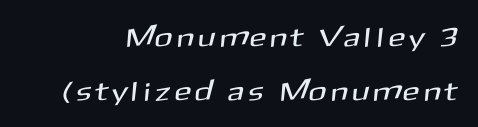
Q: Is the text underlined? A: No.
Q: Is the spacing between letters normal or unusually wide? A: Unusually wide.
Q: Is the spacing between lines tight, normal or loose? A: Loose.
